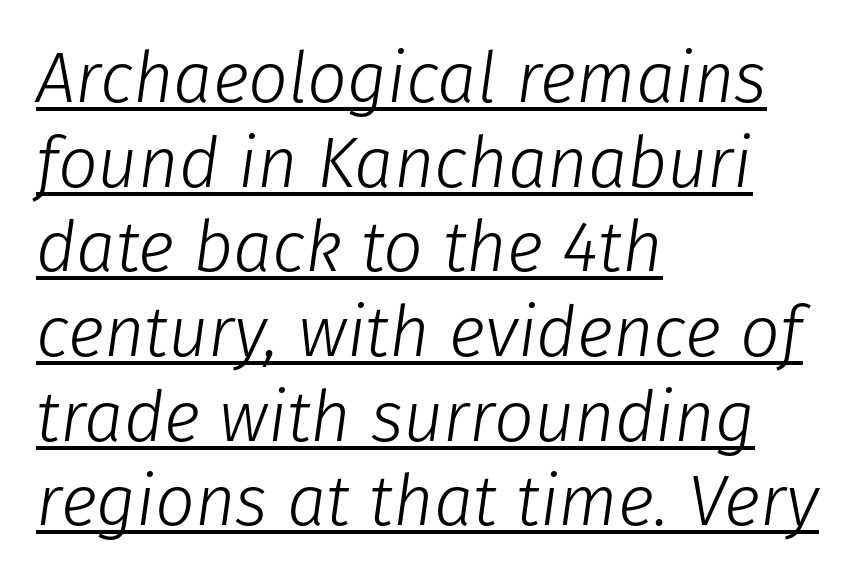
Nothing unusual about the tracking: characters are spaced as the font intends. A student would call this left alignment; a typographer would say flush left, rag right. Note the varied advance widths — an 'i' is clearly narrower than an 'm'. You can tell it's italic because the verticals aren't actually vertical. The letters look calm and open, with moderate or lighter stems.
